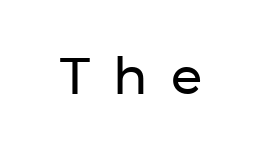
Italic: no, the glyphs are upright roman. The rendering uses natural spacing where letterforms have individual widths. The horizontal fit of the characters is loose and conspicuously gappy. A clean baseline with only descenders dipping below it. Serif or sans? Sans — the stroke terminals are bare.
